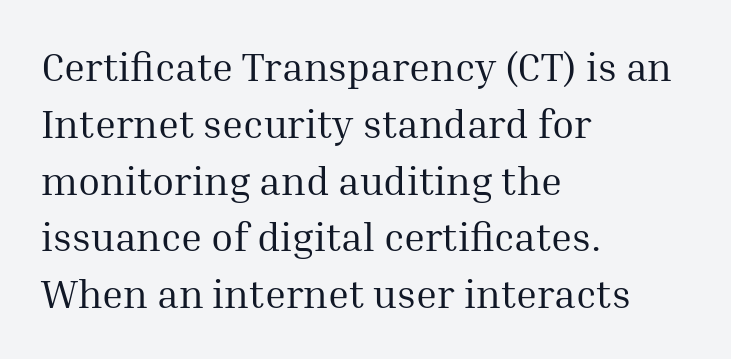
Regarding serifs, this sample has them. Do the characters align in a grid? No, the font is proportional. How are the letters spaced? Ordinarily, with no added tracking. The lines sit at an ordinary, default distance from one another.
